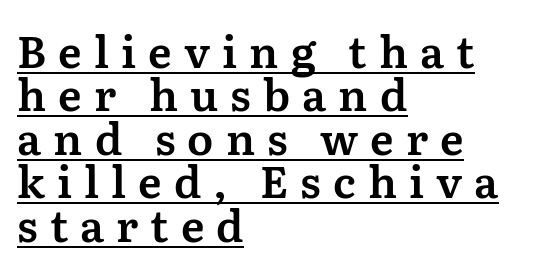
This sample is left-justified, so line endings fall wherever the words run out. These lines have a slow, spaced-out rhythm from letter to letter. Ascenders rise straight up at ninety degrees. The words here are underlined. Note the varied advance widths — an 'i' is clearly narrower than an 'm'.
